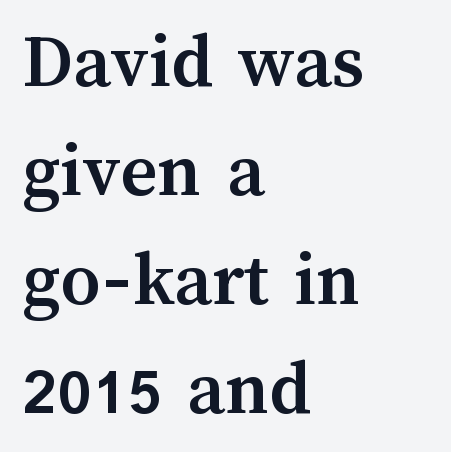
Compared with typical paragraphs, the rows here are spaced about the same. When letters stand straight like this, we call the style roman or upright. Emphasis by weight is at full strength: bold. This sample has the flowing, uneven cadence of proportional lettering. Where is the straight margin? On the left.
